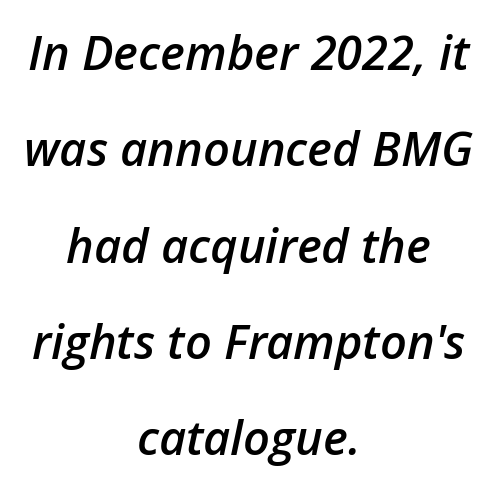
Proportional: the letters do not fall into vertical columns. Notice how the stems are inclined rather than vertical — that's the hallmark of italics. The font is running at a semibold setting, under full bold. What stands out about the letter spacing? Nothing — it is the standard amount. Each row of text sits above clean, open space. One glance says open: line gaps are wider than usual.
